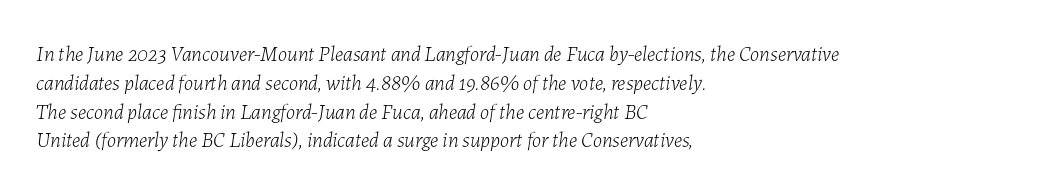
{"italic": "yes", "lean": "right", "slant_degrees": 7, "bold": "no", "underline": "no", "align": "left", "line_spacing": "normal", "line_spacing_ratio": 1.37, "letter_spacing": "normal", "letter_spacing_em": 0.0, "glyph_px": 21}
